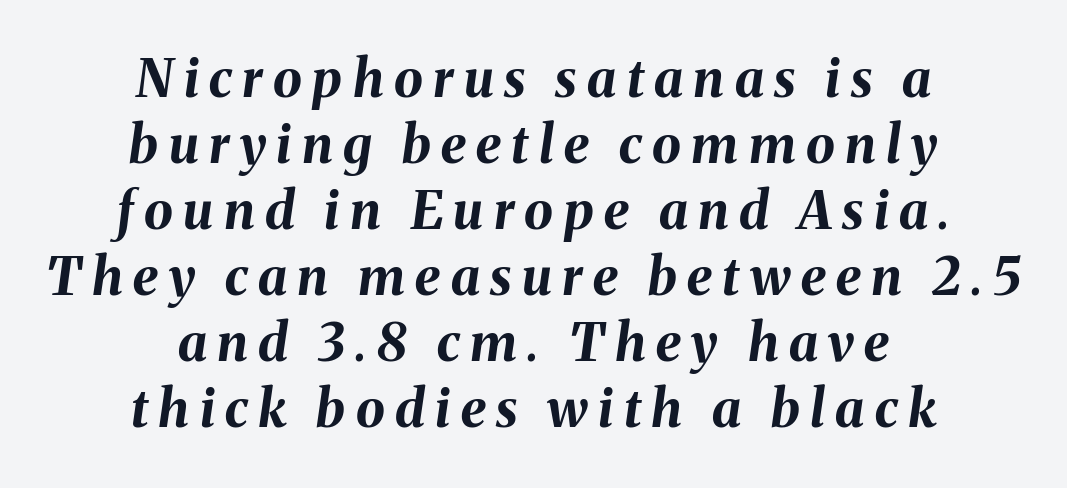
Here the designer chose a conventional face with non-uniform glyph widths. The line-height multiplier appears to be the usual default. The passage shown has open, widely tracked lettering throughout. The text carries the slant typical of an italic or oblique font. I'd describe the lettering as bold — thick and assertive.
